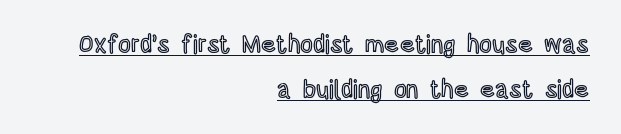
The image shows 25 px text type, upright; set right-aligned, line spacing 1.8x, normal letter spacing, underlined.
